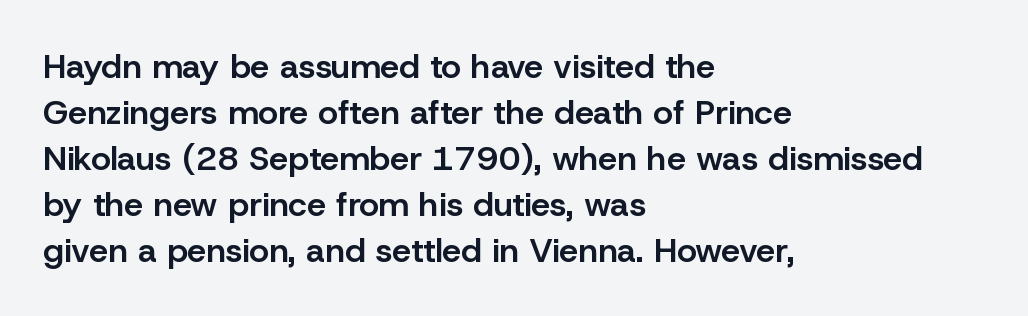
Q: Is the text bold? A: Semi-bold.
Q: Is the text italic (slanted)? A: No, it is upright.
Q: Is the typeface a serif or a sans-serif typeface? A: Sans-serif.
Q: Is the text underlined? A: No.
Q: How is the paragraph aligned? A: Left-aligned.
Q: Is the spacing between letters normal or unusually wide? A: Normal.
Q: Is the spacing between lines tight, normal or loose? A: Normal.
Q: Width (condensed, normal, or wide)? A: Normal.
Q: Stroke contrast? A: Low.
Q: x-height? A: Medium.
Q: Monospaced? A: No.
